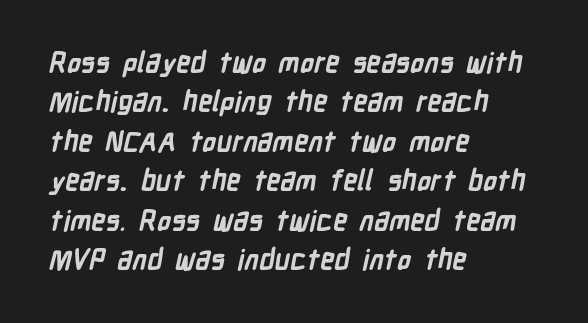
{"serif": "no", "bold": "yes", "weight": "bold", "width": "condensed", "stroke_contrast": "low", "x_height": "medium", "monospaced": "no", "underline": "no", "align": "left", "line_spacing": "normal", "line_spacing_ratio": 1.41, "letter_spacing": "normal", "letter_spacing_em": 0.0, "glyph_px": 28}
